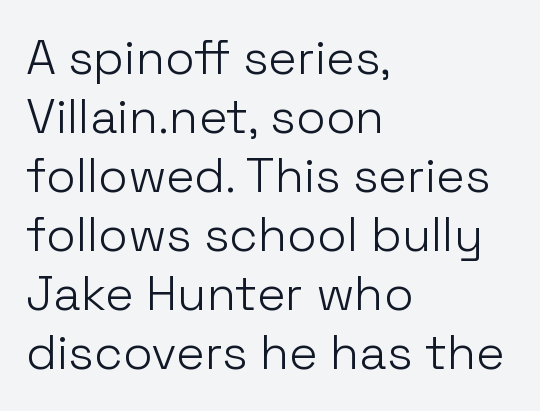
Q: Is the text bold? A: No.
Q: Is the text italic (slanted)? A: No, it is upright.
Q: Is the typeface a serif or a sans-serif typeface? A: Sans-serif.
Q: Is the text underlined? A: No.
Q: How is the paragraph aligned? A: Left-aligned.
Q: Is the spacing between letters normal or unusually wide? A: Normal.
Q: Width (condensed, normal, or wide)? A: Normal.
Q: Stroke contrast? A: Low.
Q: x-height? A: Medium.
Q: Monospaced? A: No.
